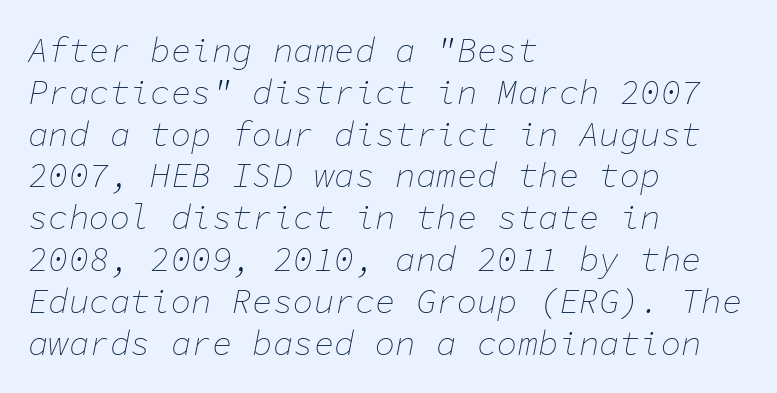
{"italic": "yes", "lean": "right", "slant_degrees": 11, "bold": "no", "weight": "thin", "width": "normal", "stroke_contrast": "low", "x_height": "medium", "monospaced": "yes", "underline": "no", "align": "left", "line_spacing_ratio": 1.23, "letter_spacing": "normal", "letter_spacing_em": 0.0, "glyph_px": 34}
